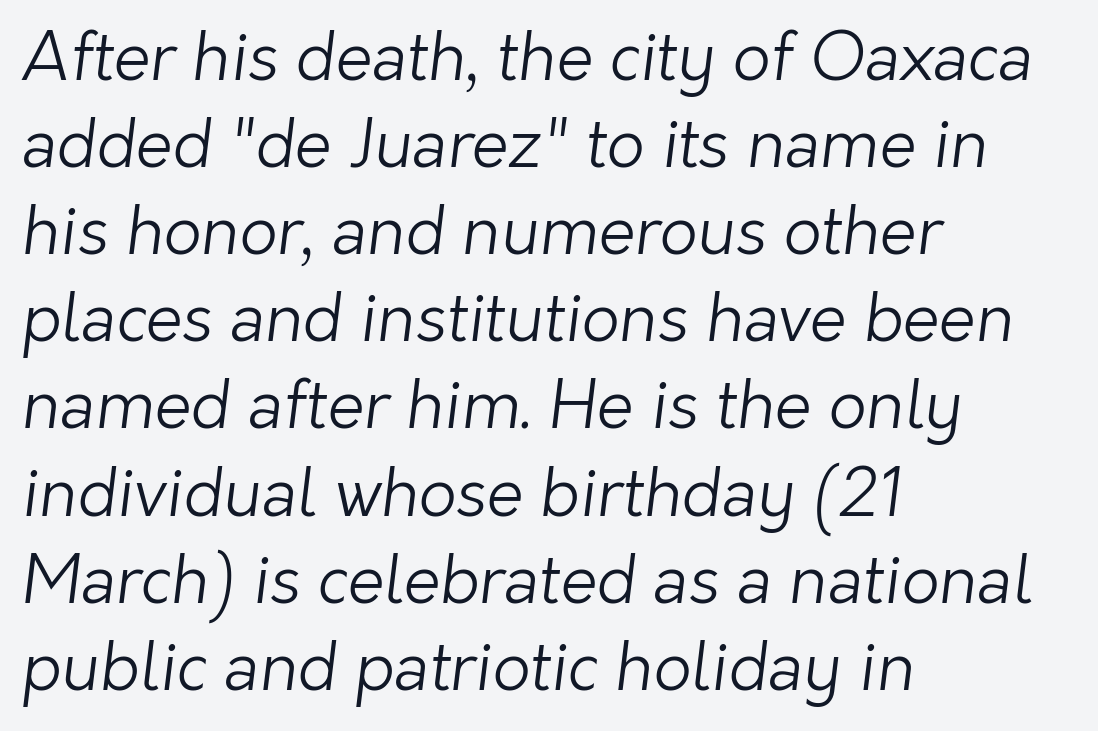
{"serif": "no", "bold": "no", "weight": "light", "width": "normal", "stroke_contrast": "low", "x_height": "medium", "monospaced": "no", "underline": "no", "align": "left", "line_spacing": "normal", "line_spacing_ratio": 1.32, "letter_spacing": "normal", "letter_spacing_em": 0.0, "glyph_px": 66}
